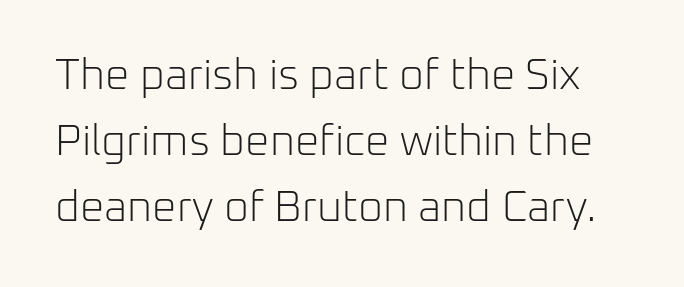
Q: Is the text bold? A: No.
Q: Is the text italic (slanted)? A: No, it is upright.
Q: Is the typeface a serif or a sans-serif typeface? A: Sans-serif.
Q: Is the text underlined? A: No.
Q: Is the spacing between letters normal or unusually wide? A: Normal.
Q: Is the spacing between lines tight, normal or loose? A: Normal.
Q: Width (condensed, normal, or wide)? A: Normal.
Q: Stroke contrast? A: Low.
Q: x-height? A: Medium.
Q: Monospaced? A: No.
